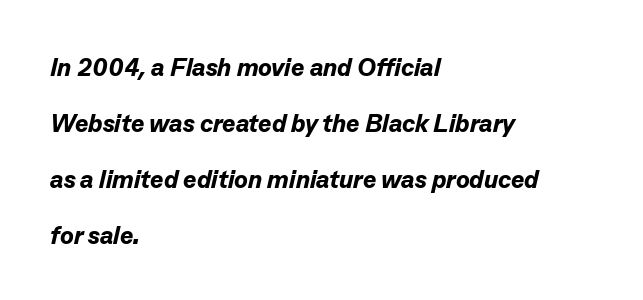
The image shows 25 px bold type, italic (leaning right); set left-aligned, loose line spacing (2.24x), normal letter spacing, not underlined.
